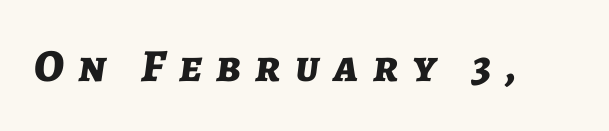
Q: Is the text bold? A: Yes.
Q: Is the text italic (slanted)? A: Yes, it leans right by about 7 degrees.
Q: Is the text underlined? A: No.
Q: Is the spacing between letters normal or unusually wide? A: Unusually wide.
Q: Width (condensed, normal, or wide)? A: Normal.
Q: Stroke contrast? A: Low.
Q: x-height? A: Medium.
Q: Monospaced? A: No.
